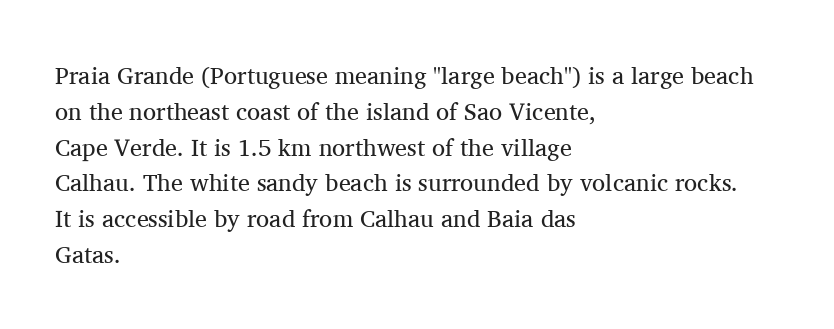
Q: Is the text bold? A: No.
Q: Is the text italic (slanted)? A: No, it is upright.
Q: Is the text underlined? A: No.
Q: How is the paragraph aligned? A: Left-aligned.
Q: Is the spacing between letters normal or unusually wide? A: Normal.
Q: Is the spacing between lines tight, normal or loose? A: Normal.
